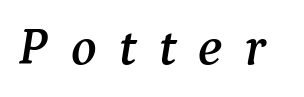
Q: Is the text italic (slanted)? A: Yes, it leans right by about 9 degrees.
Q: Is the typeface a serif or a sans-serif typeface? A: Serif.
Q: Is the text underlined? A: No.
Q: Is the spacing between letters normal or unusually wide? A: Unusually wide.
Q: Width (condensed, normal, or wide)? A: Normal.
Q: Stroke contrast? A: Medium.
Q: x-height? A: Medium.
Q: Monospaced? A: No.
